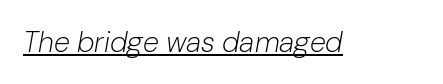
Q: Is the text bold? A: No.
Q: Is the text italic (slanted)? A: Yes, it leans right by about 10 degrees.
Q: Is the text underlined? A: Yes.
Q: Is the spacing between letters normal or unusually wide? A: Normal.
Q: Width (condensed, normal, or wide)? A: Normal.
Q: Stroke contrast? A: Low.
Q: x-height? A: Medium.
Q: Monospaced? A: No.
